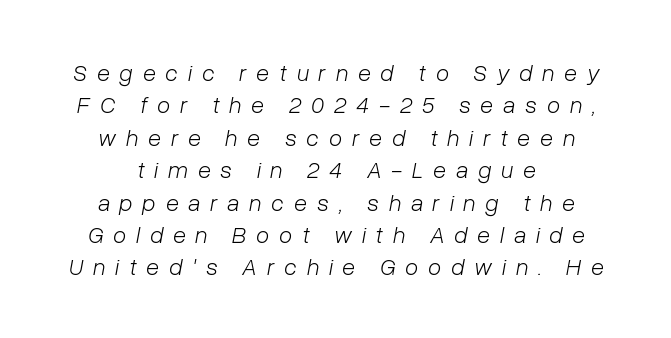
Q: Is the text bold? A: No.
Q: Is the text italic (slanted)? A: Yes, it leans right by about 10 degrees.
Q: Is the text underlined? A: No.
Q: Is the spacing between letters normal or unusually wide? A: Unusually wide.
Q: Is the spacing between lines tight, normal or loose? A: Normal.
